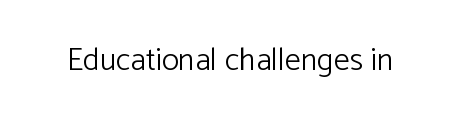
The image shows 32 px light sans-serif type, upright; set normal letter spacing, not underlined; low stroke contrast and a medium x-height.
